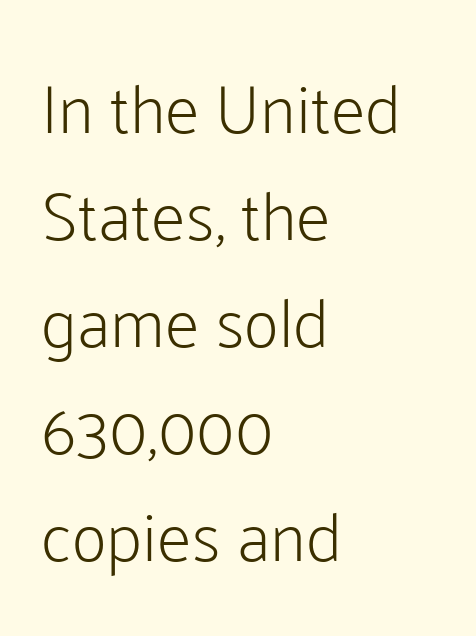
The image shows 69 px light sans-serif type, upright; set left-aligned, normal line spacing (1.55x), normal letter spacing, not underlined; low stroke contrast and a medium x-height.
